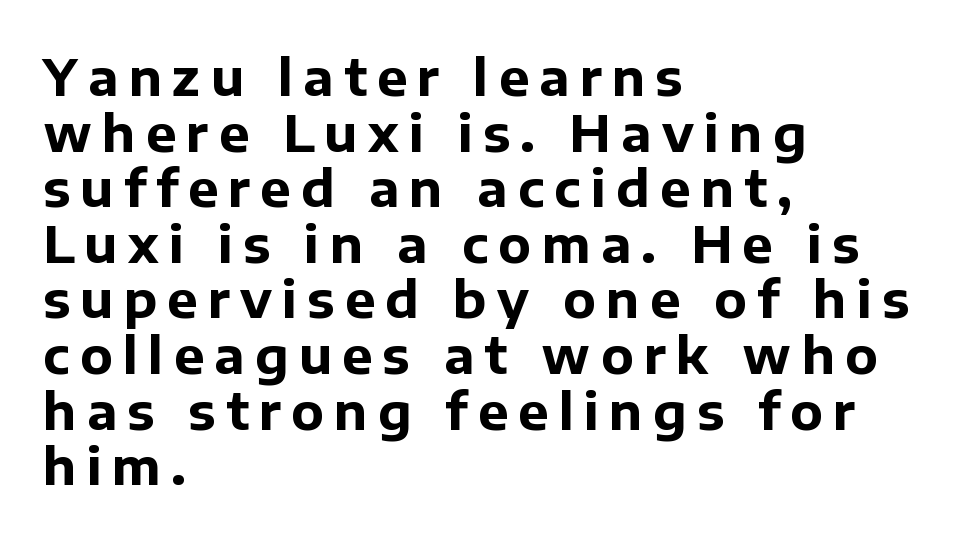
Q: Is the text bold? A: Yes.
Q: Is the text italic (slanted)? A: No, it is upright.
Q: Is the typeface a serif or a sans-serif typeface? A: Sans-serif.
Q: Is the text underlined? A: No.
Q: How is the paragraph aligned? A: Left-aligned.
Q: Is the spacing between letters normal or unusually wide? A: Unusually wide.
Q: Is the spacing between lines tight, normal or loose? A: Tight.
Q: Width (condensed, normal, or wide)? A: Normal.
Q: Stroke contrast? A: Low.
Q: x-height? A: Medium.
Q: Monospaced? A: No.
